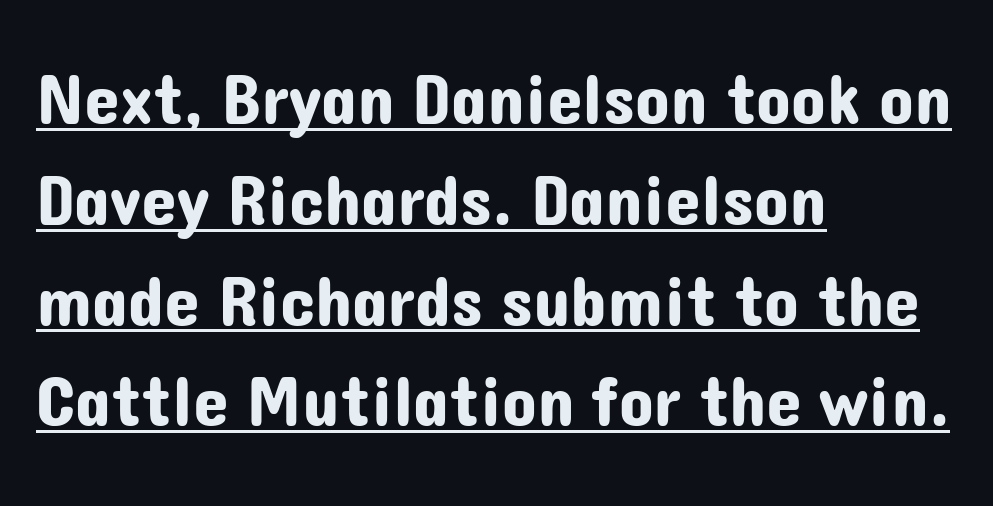
Q: Is the text italic (slanted)? A: No, it is upright.
Q: Is the typeface a serif or a sans-serif typeface? A: Sans-serif.
Q: Is the text underlined? A: Yes.
Q: How is the paragraph aligned? A: Left-aligned.
Q: Is the spacing between letters normal or unusually wide? A: Normal.
Q: Is the spacing between lines tight, normal or loose? A: Normal.
Q: Width (condensed, normal, or wide)? A: Normal.
Q: Stroke contrast? A: Low.
Q: x-height? A: Medium.
Q: Monospaced? A: No.
